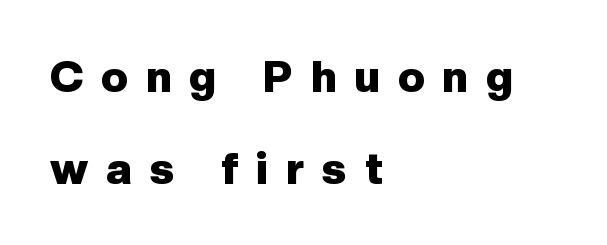
The letters carry no serifs — their stems end cleanly without finishing strokes. Vertical spacing — loose. The letters stand straight up with perfectly vertical stems. The letterforms stand isolated, each surrounded by extra space.
